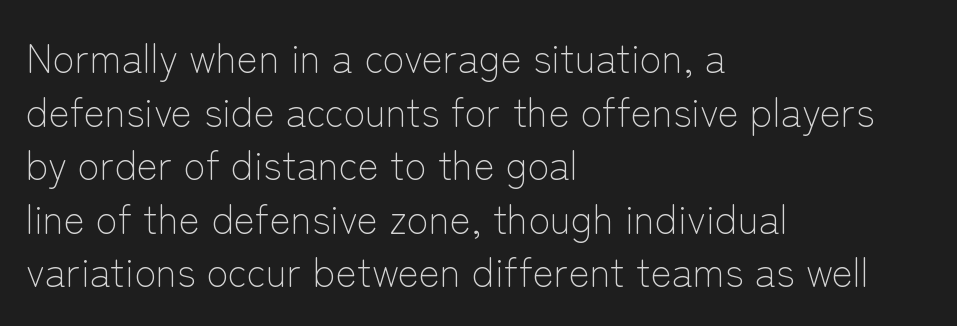
Each stroke keeps to a modest, everyday thickness or less. The rendering anchors every line to the left-hand side. Character widths vary here, with narrow letters taking less room than wide ones. Italic: no, the glyphs are upright roman.
